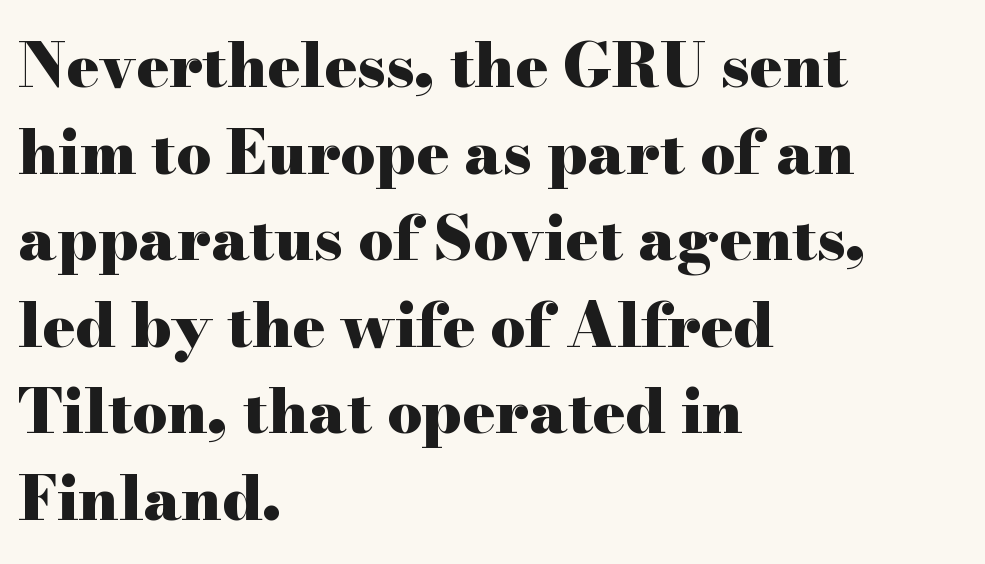
{"serif": "yes", "italic": "no", "bold": "yes", "weight": "heavy", "width": "wide", "stroke_contrast": "high", "x_height": "small", "monospaced": "no", "underline": "no", "align": "left", "line_spacing": "normal", "line_spacing_ratio": 1.42, "letter_spacing": "normal", "letter_spacing_em": 0.0, "glyph_px": 61}
